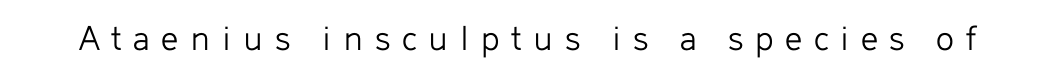
Q: Is the text bold? A: No.
Q: Is the text italic (slanted)? A: No, it is upright.
Q: Is the typeface a serif or a sans-serif typeface? A: Sans-serif.
Q: Is the text underlined? A: No.
Q: Is the spacing between letters normal or unusually wide? A: Unusually wide.
Q: Width (condensed, normal, or wide)? A: Normal.
Q: Stroke contrast? A: Low.
Q: x-height? A: Medium.
Q: Monospaced? A: No.
